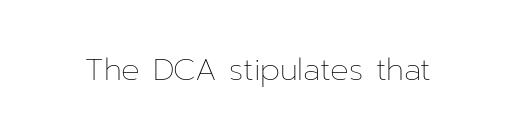
The image shows 31 px thin type, upright; set normal letter spacing, not underlined; low stroke contrast and a medium x-height.
